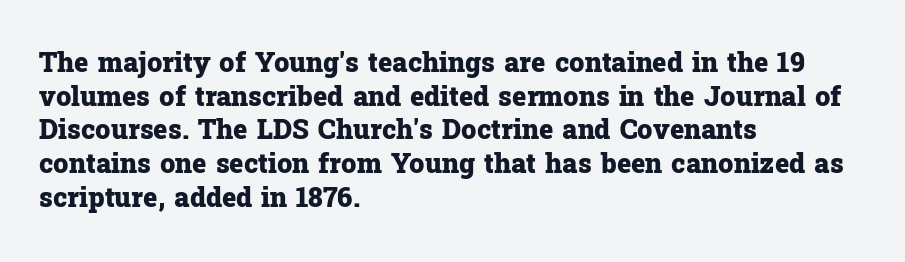
The image shows 27 px bold type, upright; set left-aligned, normal line spacing (1.25x), normal letter spacing, not underlined.
